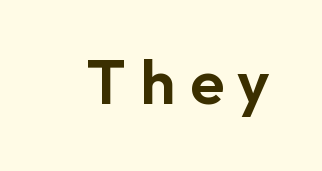
Q: Is the text italic (slanted)? A: No, it is upright.
Q: Is the typeface a serif or a sans-serif typeface? A: Sans-serif.
Q: Is the text underlined? A: No.
Q: Is the spacing between letters normal or unusually wide? A: Unusually wide.
Q: Width (condensed, normal, or wide)? A: Normal.
Q: Stroke contrast? A: Low.
Q: x-height? A: Medium.
Q: Monospaced? A: No.
